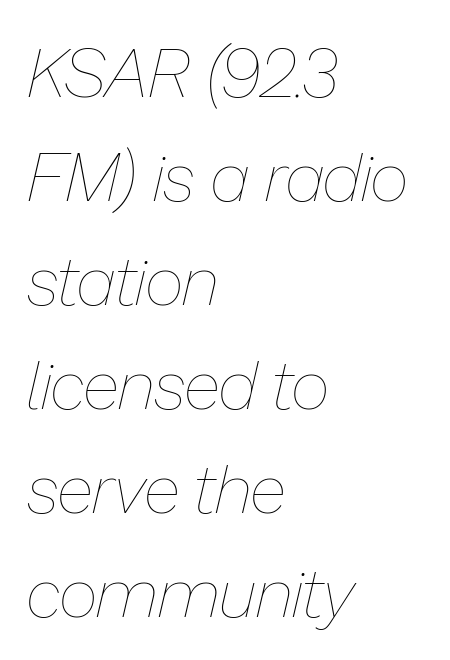
Q: Is the text bold? A: No.
Q: Is the text italic (slanted)? A: Yes, it leans right by about 13 degrees.
Q: Is the text underlined? A: No.
Q: How is the paragraph aligned? A: Left-aligned.
Q: Is the spacing between letters normal or unusually wide? A: Normal.
Q: Is the spacing between lines tight, normal or loose? A: Normal.
Q: Width (condensed, normal, or wide)? A: Normal.
Q: Stroke contrast? A: Low.
Q: x-height? A: Medium.
Q: Monospaced? A: No.
